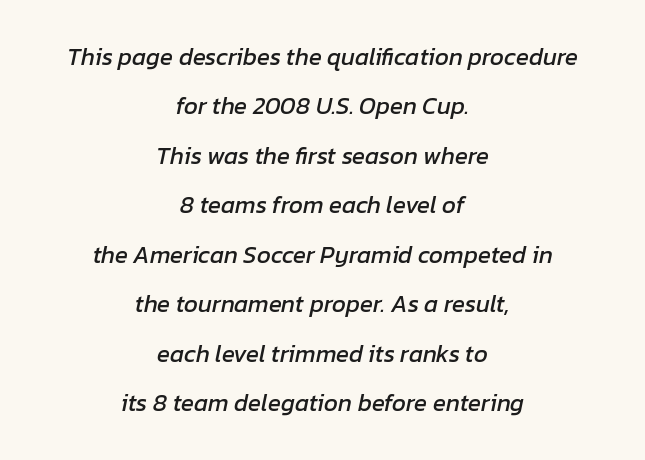
Q: Is the text italic (slanted)? A: Yes, it leans right by about 12 degrees.
Q: Is the text underlined? A: No.
Q: How is the paragraph aligned? A: Centered.
Q: Is the spacing between letters normal or unusually wide? A: Normal.
Q: Is the spacing between lines tight, normal or loose? A: Loose.
